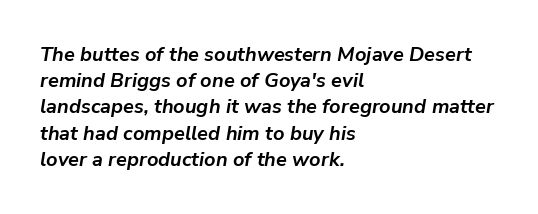
The image shows 20 px bold type, italic (leaning right); set left-aligned, normal line spacing (1.31x), normal letter spacing, not underlined.
